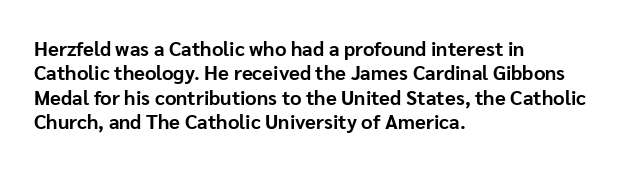
In terms of weight, the rendering is a true, heavy bold. In CSS terms this would be text-align: left. This rendering leaves character spacing at its baseline value. Honestly, there is no underline to notice here at all. The typography opts for an upright posture over an oblique one.
